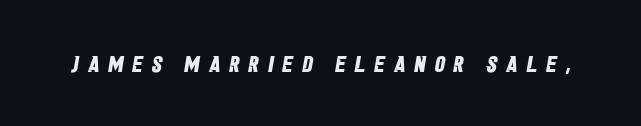
Descender tails drop into unmarked territory. Stroke thickness is high; the sample reads as a true bold. In terms of letterspacing, this is a distinctly airy, spread setting.
